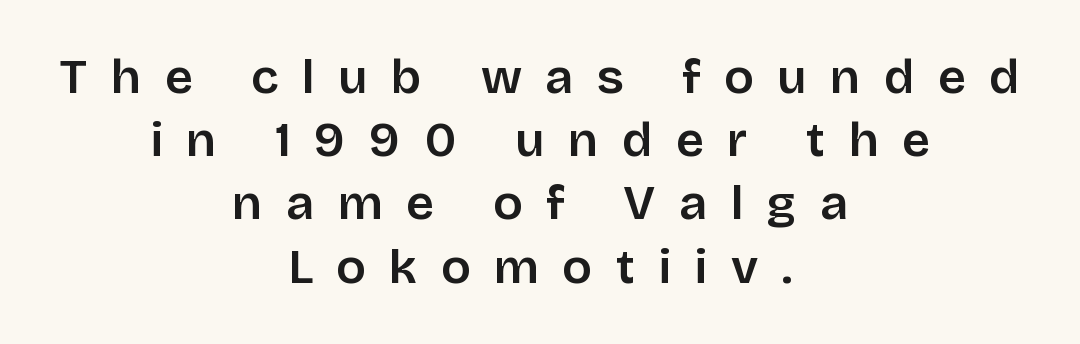
The image shows 49 px sans-serif type, upright; set centered, normal line spacing (1.29x), unusually wide letter spacing (+0.48 em), not underlined; low stroke contrast and a large x-height.
